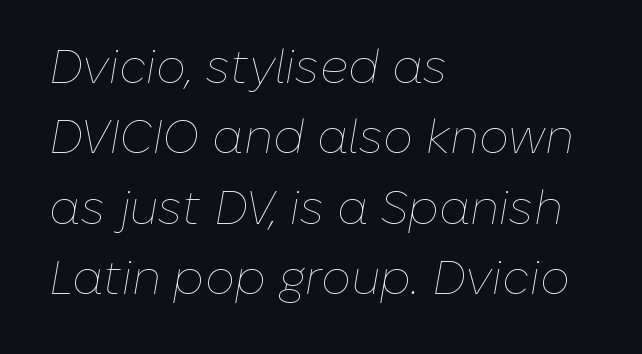
Observe the ordinary spacing: letters are neighbours, not strangers. Is this a fixed-width face? No — the glyphs have proportional, varying widths. A bare baseline throughout the passage. The rendering applies a slant to the glyphs.
